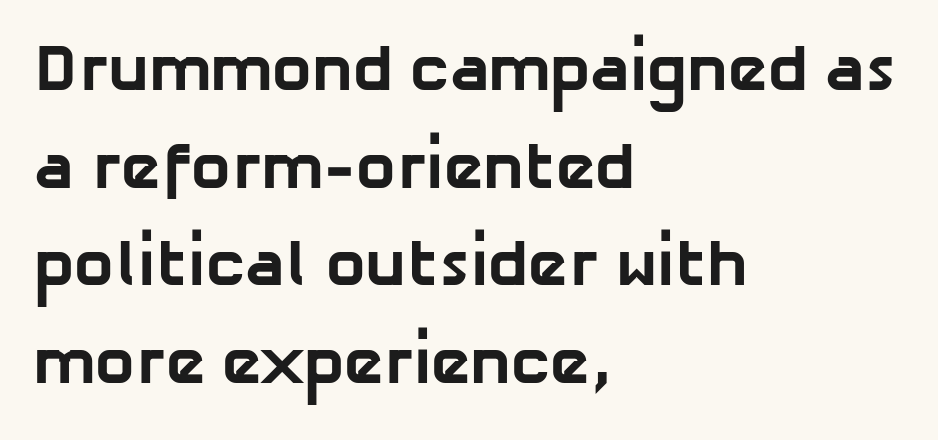
You could not count columns in this text — the font is proportionally spaced. Strong, thick strokes mark this as bold type. Look at the bottom of the vertical strokes: they stop flat, with no serifs. Letter spacing: default.
